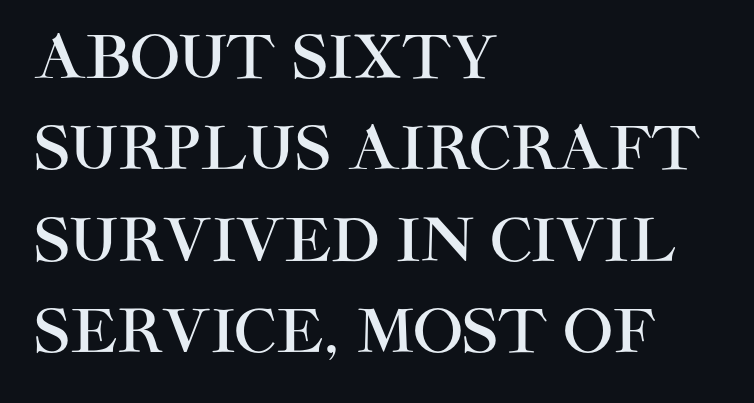
Q: Is the text italic (slanted)? A: No, it is upright.
Q: Is the typeface a serif or a sans-serif typeface? A: Sans-serif.
Q: Is the text underlined? A: No.
Q: How is the paragraph aligned? A: Left-aligned.
Q: Is the spacing between letters normal or unusually wide? A: Normal.
Q: Is the spacing between lines tight, normal or loose? A: Normal.
Q: Width (condensed, normal, or wide)? A: Normal.
Q: Stroke contrast? A: High.
Q: x-height? A: Large.
Q: Monospaced? A: No.
